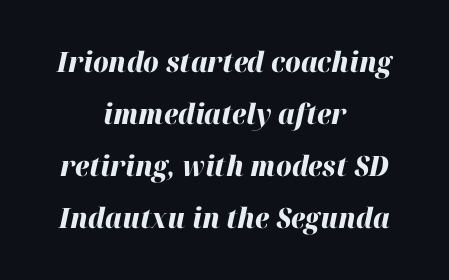
The image shows 28 px heavy type, italic (leaning right); set centered, line spacing 1.86x, normal letter spacing, not underlined; high stroke contrast and a medium x-height.
